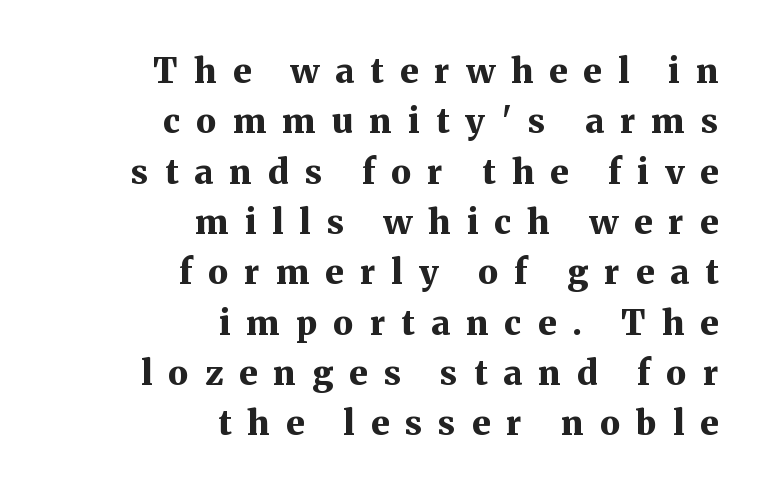
{"serif": "yes", "italic": "no", "bold": "yes", "weight": "bold", "width": "normal", "stroke_contrast": "medium", "x_height": "medium", "monospaced": "no", "underline": "no", "align": "right", "line_spacing": "normal", "line_spacing_ratio": 1.48, "letter_spacing": "wide", "letter_spacing_em": 0.48, "glyph_px": 34}
